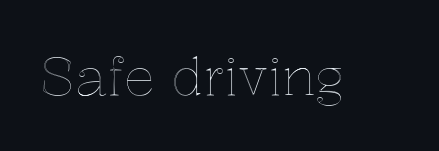
This rendering leaves character spacing at its baseline value. Unlike italic type, these characters show no tilt at all. The space directly below the letters is spotless. Here the designer chose a conventional face with non-uniform glyph widths.
